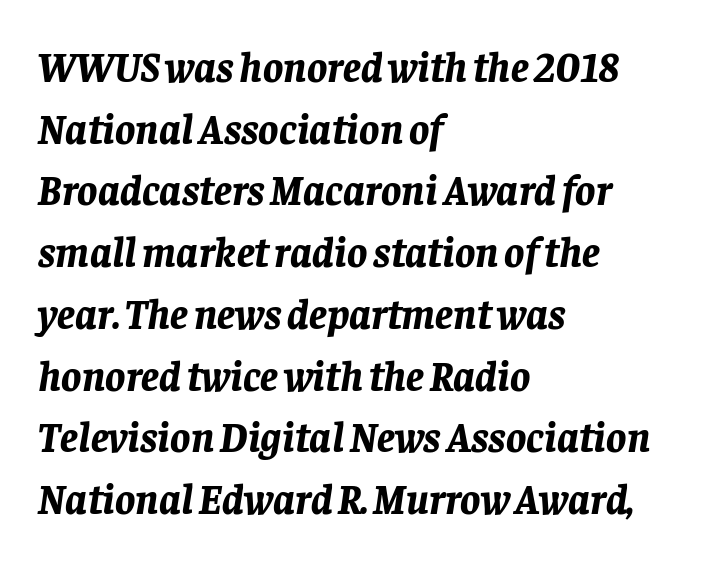
Q: Is the text bold? A: Yes.
Q: Is the text italic (slanted)? A: Yes, it leans right by about 8 degrees.
Q: Is the text underlined? A: No.
Q: How is the paragraph aligned? A: Left-aligned.
Q: Is the spacing between letters normal or unusually wide? A: Normal.
Q: Is the spacing between lines tight, normal or loose? A: Normal.
Q: Width (condensed, normal, or wide)? A: Normal.
Q: Stroke contrast? A: Low.
Q: x-height? A: Large.
Q: Monospaced? A: No.
